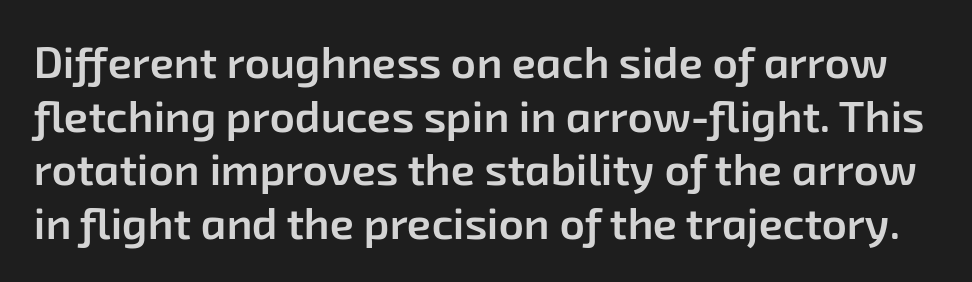
Q: Is the text bold? A: Semi-bold.
Q: Is the typeface a serif or a sans-serif typeface? A: Sans-serif.
Q: Is the text underlined? A: No.
Q: Is the spacing between letters normal or unusually wide? A: Normal.
Q: Width (condensed, normal, or wide)? A: Normal.
Q: Stroke contrast? A: Low.
Q: x-height? A: Medium.
Q: Monospaced? A: No.
